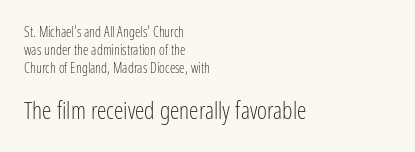
How would I describe the line gaps? Plain and ordinary. The weight tops out at a normal text grade. Do the letters lean? They stand straight. Has an underline been added? It has not. What stands out about the letter spacing? Nothing — it is the standard amount. Each line starts at the same left margin while the right side varies.
